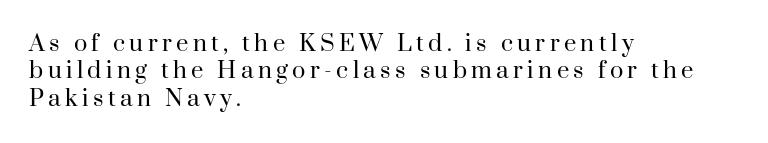
The image shows 22 px text type, upright; set left-aligned, line spacing 1.24x, unusually wide letter spacing (+0.2 em), not underlined.
